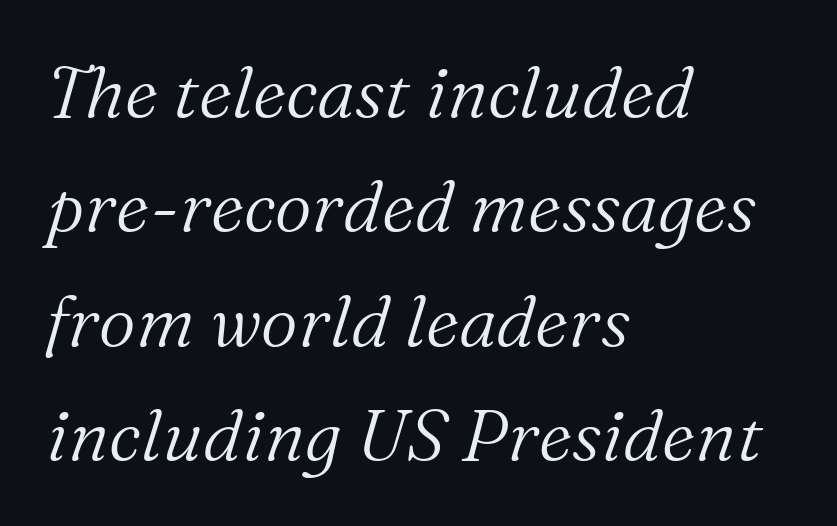
Q: Is the text bold? A: No.
Q: Is the text italic (slanted)? A: Yes, it leans right by about 16 degrees.
Q: Is the typeface a serif or a sans-serif typeface? A: Serif.
Q: Is the text underlined? A: No.
Q: How is the paragraph aligned? A: Left-aligned.
Q: Is the spacing between letters normal or unusually wide? A: Normal.
Q: Is the spacing between lines tight, normal or loose? A: Normal.
Q: Width (condensed, normal, or wide)? A: Normal.
Q: Stroke contrast? A: Medium.
Q: x-height? A: Medium.
Q: Monospaced? A: No.
